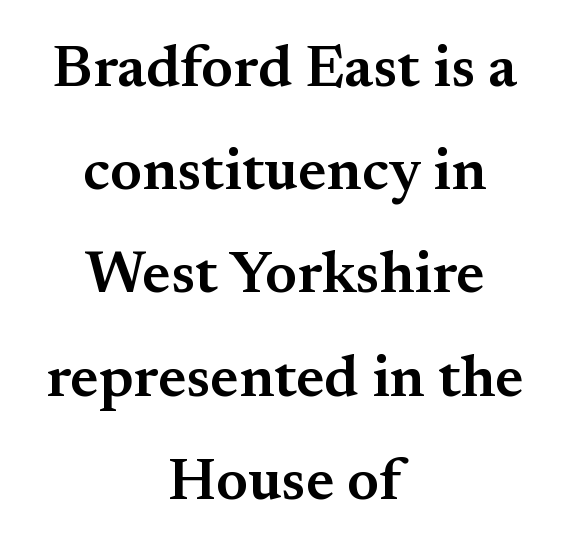
Characters follow at the spacing the type designer built in. The sample has been set in demibold, a notch under bold. If you drew a line through each stem, it would be perfectly vertical. Each letter keeps its own natural width here, so spacing adapts to shape.
